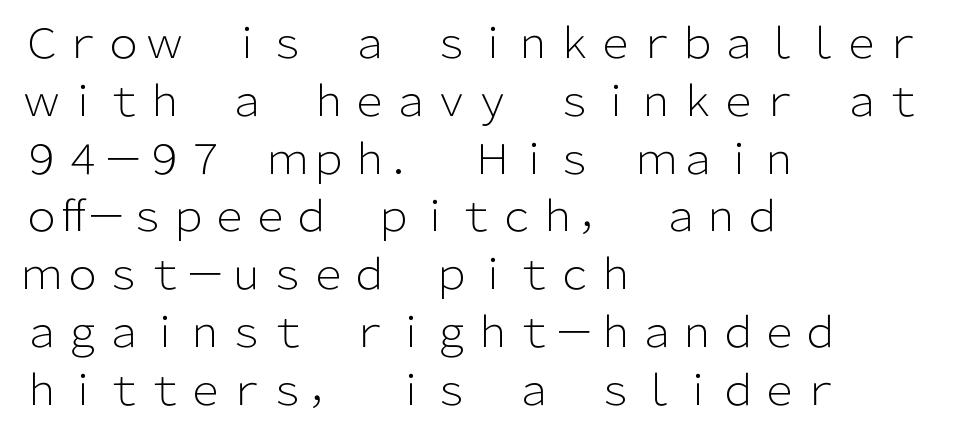
The image shows 41 px light sans-serif type, upright; set left-aligned, normal line spacing (1.41x), normal letter spacing, not underlined; low stroke contrast and a medium x-height.
